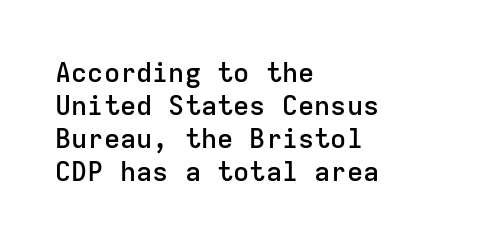
The image shows 27 px text type, upright; set left-aligned, line spacing 1.22x, normal letter spacing, not underlined.
